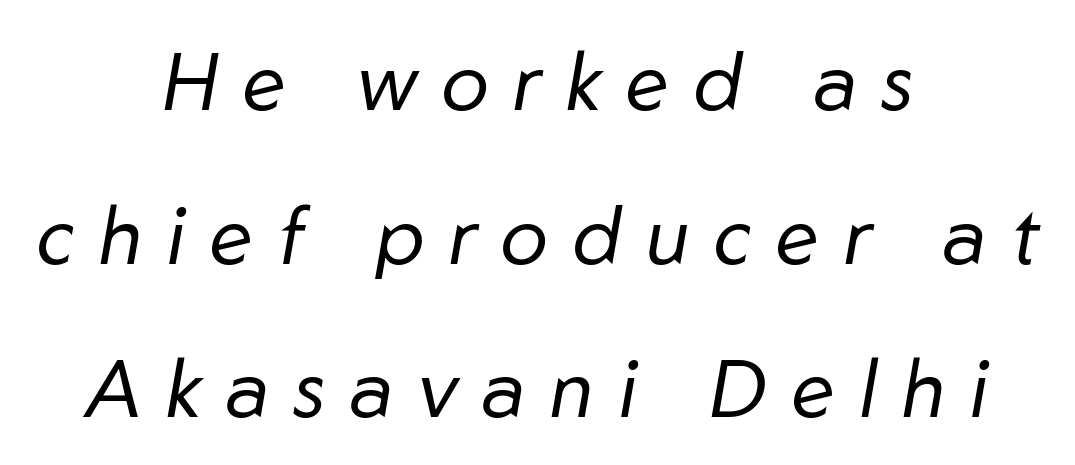
This block would shrink considerably if given ordinary leading; it's expanded now. Does extra space separate the letters? Yes, quite a lot of it. Type without underlining. Varying glyph widths throughout — classic text-font behaviour. The letters look calm and open, with moderate or lighter stems.
